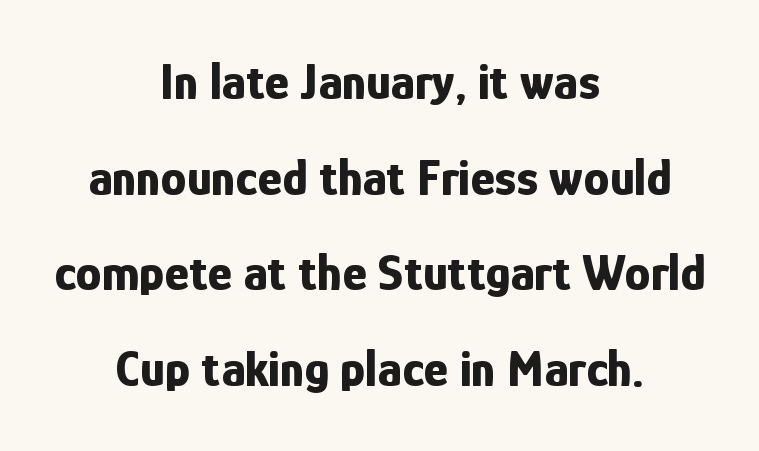
Q: Is the text bold? A: Yes.
Q: Is the text italic (slanted)? A: No, it is upright.
Q: Is the typeface a serif or a sans-serif typeface? A: Sans-serif.
Q: Is the text underlined? A: No.
Q: How is the paragraph aligned? A: Centered.
Q: Is the spacing between letters normal or unusually wide? A: Normal.
Q: Width (condensed, normal, or wide)? A: Condensed.
Q: Stroke contrast? A: Low.
Q: x-height? A: Medium.
Q: Monospaced? A: No.
